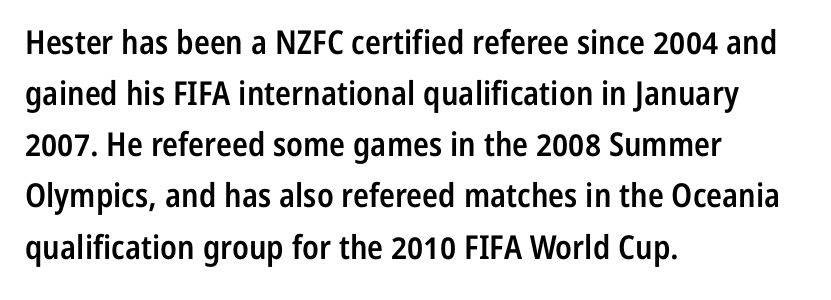
Is there any slant? The stems are plumb. As a designer I'd log this as weight 600, semibold. Notice how the passage keeps a crisp vertical edge on the left only. This rendering leaves character spacing at its baseline value. Look at the bottom of the vertical strokes: they stop flat, with no serifs. A typesetter would call this proportional, since set widths differ per character.
